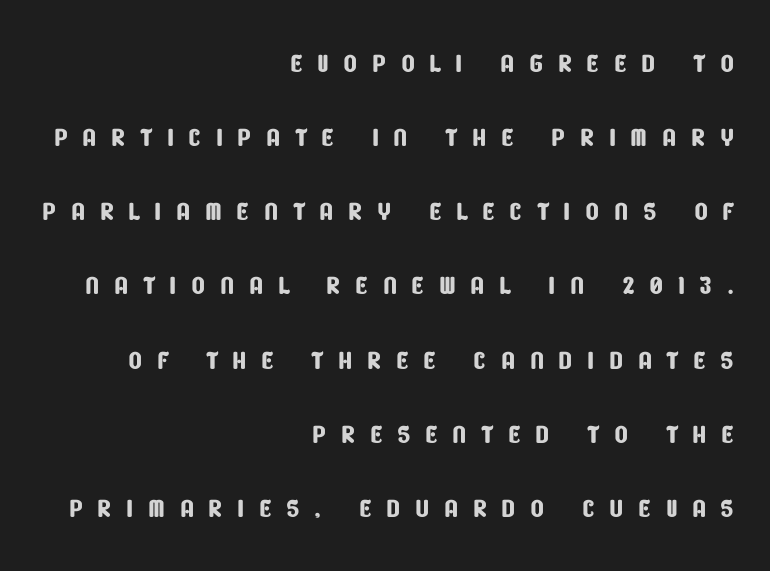
Q: Is the typeface a serif or a sans-serif typeface? A: Sans-serif.
Q: Is the text underlined? A: No.
Q: How is the paragraph aligned? A: Right-aligned.
Q: Is the spacing between letters normal or unusually wide? A: Unusually wide.
Q: Is the spacing between lines tight, normal or loose? A: Loose.
Q: Width (condensed, normal, or wide)? A: Condensed.
Q: Stroke contrast? A: Low.
Q: x-height? A: Large.
Q: Monospaced? A: No.
